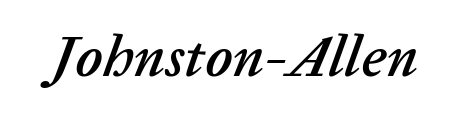
The letterforms sit shoulder to shoulder at normal distance. Italic: yes, the glyphs are oblique. This sample has the flowing, uneven cadence of proportional lettering. The strip under each line holds only bare page.
